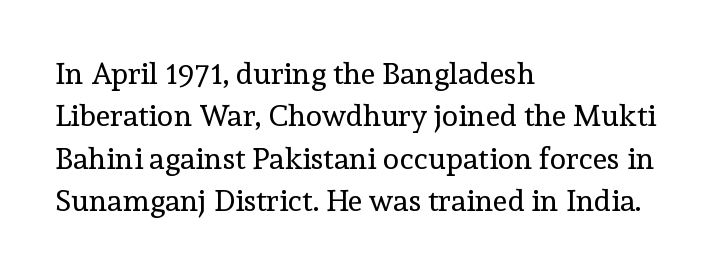
{"serif": "yes", "italic": "no", "bold": "no", "weight": "regular", "width": "normal", "x_height": "medium", "monospaced": "no", "underline": "no", "align": "left", "line_spacing": "normal", "line_spacing_ratio": 1.41, "letter_spacing": "normal", "letter_spacing_em": 0.0, "glyph_px": 30}
